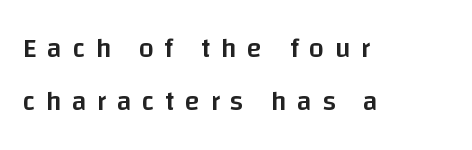
Q: Is the text bold? A: Semi-bold.
Q: Is the text italic (slanted)? A: No, it is upright.
Q: Is the text underlined? A: No.
Q: How is the paragraph aligned? A: Left-aligned.
Q: Is the spacing between letters normal or unusually wide? A: Unusually wide.
Q: Is the spacing between lines tight, normal or loose? A: Loose.
